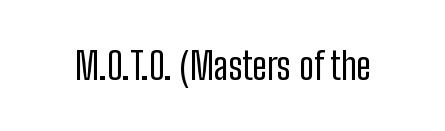
{"serif": "no", "italic": "no", "bold": "no", "weight": "regular", "width": "condensed", "stroke_contrast": "low", "x_height": "medium", "monospaced": "no", "underline": "no", "letter_spacing": "normal", "letter_spacing_em": 0.0, "glyph_px": 37}
